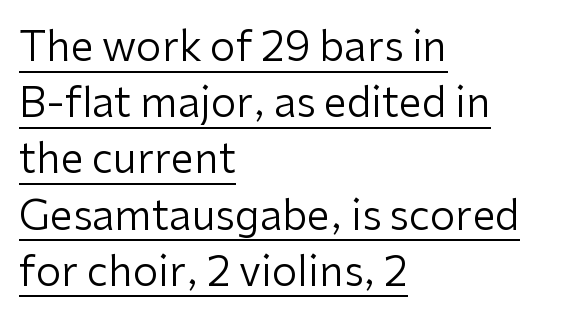
Q: Is the text bold? A: No.
Q: Is the text italic (slanted)? A: No, it is upright.
Q: Is the typeface a serif or a sans-serif typeface? A: Sans-serif.
Q: Is the text underlined? A: Yes.
Q: How is the paragraph aligned? A: Left-aligned.
Q: Is the spacing between letters normal or unusually wide? A: Normal.
Q: Is the spacing between lines tight, normal or loose? A: Normal.
Q: Width (condensed, normal, or wide)? A: Normal.
Q: Stroke contrast? A: Low.
Q: x-height? A: Medium.
Q: Monospaced? A: No.
